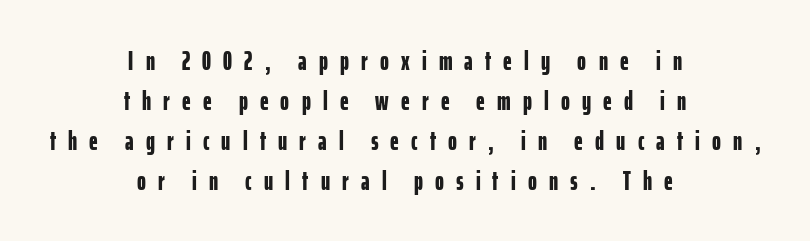
Line starts and ends both wander, symmetrically. The type is letterspaced generously, with wide tracking. The strokes are fattened all the way to bold. A roman cut, with each character standing at attention. Check under the words: just untouched page.
